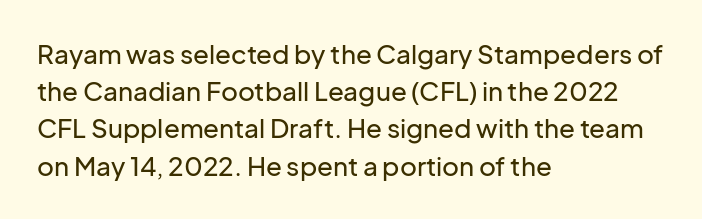
The passage is arranged the way most books set body copy — flush left. No extra tracking has been applied to these lines. You can tell it's not italic because the verticals are truly vertical. The leading is moderate, giving the passage an even texture. The specimen omits any rule beneath the text block's lines.
